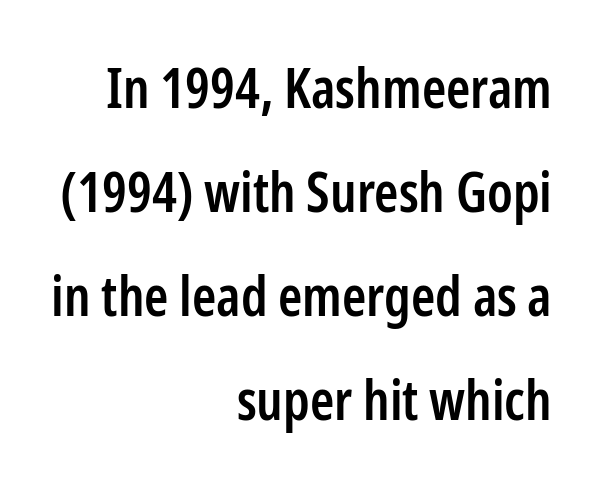
Q: Is the text bold? A: Semi-bold.
Q: Is the text italic (slanted)? A: No, it is upright.
Q: Is the typeface a serif or a sans-serif typeface? A: Sans-serif.
Q: Is the text underlined? A: No.
Q: How is the paragraph aligned? A: Right-aligned.
Q: Is the spacing between letters normal or unusually wide? A: Normal.
Q: Width (condensed, normal, or wide)? A: Condensed.
Q: Stroke contrast? A: Low.
Q: x-height? A: Medium.
Q: Monospaced? A: No.
